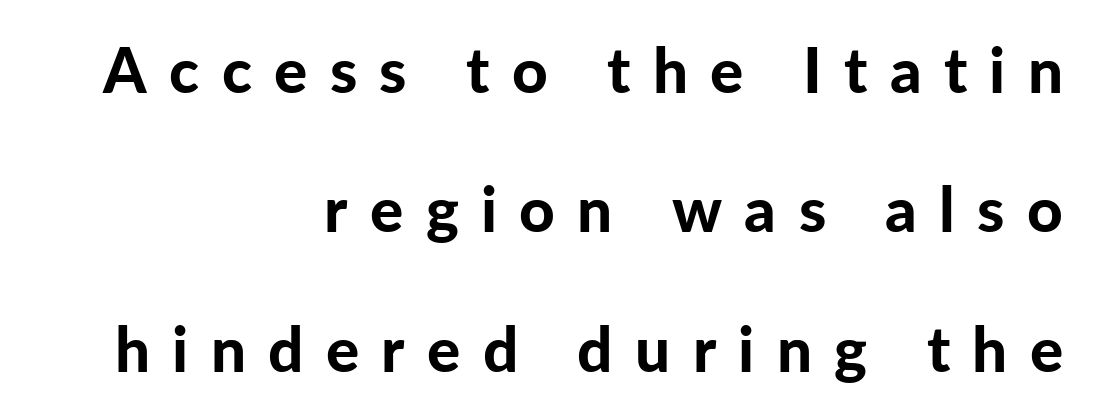
Q: Is the text bold? A: Yes.
Q: Is the text italic (slanted)? A: No, it is upright.
Q: Is the typeface a serif or a sans-serif typeface? A: Sans-serif.
Q: Is the text underlined? A: No.
Q: How is the paragraph aligned? A: Right-aligned.
Q: Is the spacing between letters normal or unusually wide? A: Unusually wide.
Q: Is the spacing between lines tight, normal or loose? A: Loose.
Q: Width (condensed, normal, or wide)? A: Normal.
Q: Stroke contrast? A: Low.
Q: x-height? A: Medium.
Q: Monospaced? A: No.
